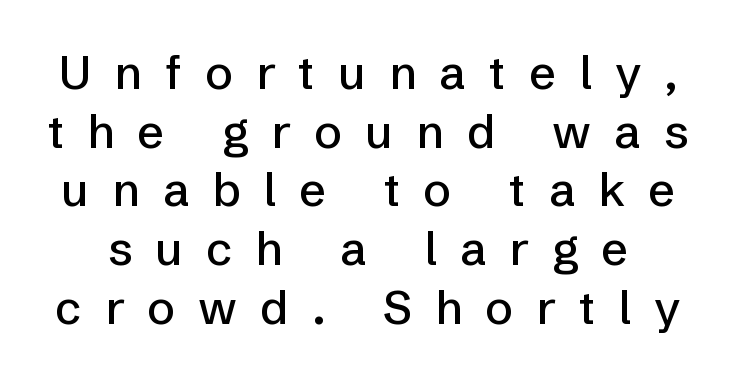
{"serif": "no", "italic": "no", "width": "normal", "stroke_contrast": "low", "x_height": "medium", "monospaced": "no", "underline": "no", "line_spacing": "normal", "line_spacing_ratio": 1.25, "letter_spacing": "wide", "letter_spacing_em": 0.49, "glyph_px": 47}
